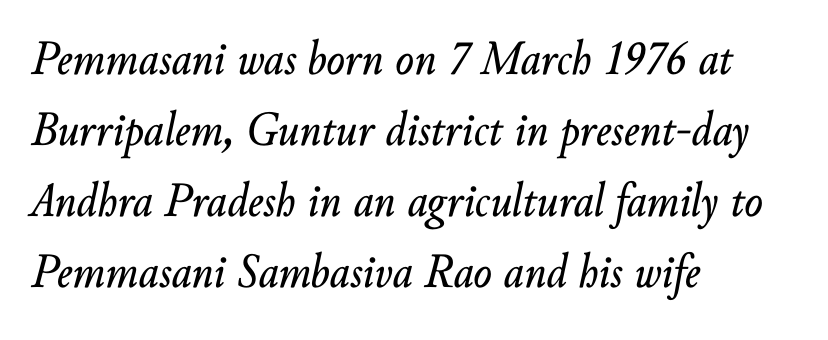
Q: Is the text italic (slanted)? A: Yes, it leans right by about 10 degrees.
Q: Is the text underlined? A: No.
Q: How is the paragraph aligned? A: Left-aligned.
Q: Is the spacing between letters normal or unusually wide? A: Normal.
Q: Is the spacing between lines tight, normal or loose? A: Normal.
Q: Width (condensed, normal, or wide)? A: Normal.
Q: Stroke contrast? A: Low.
Q: x-height? A: Small.
Q: Monospaced? A: No.
